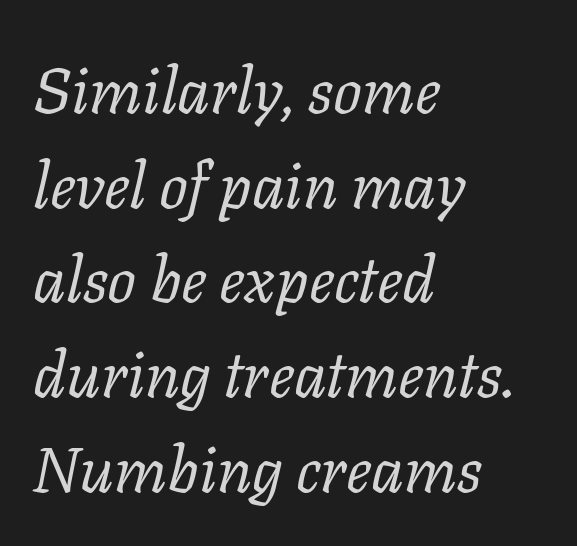
The image shows 64 px regular-weight serif type, italic (leaning right); set left-aligned, normal line spacing (1.48x), normal letter spacing, not underlined; low stroke contrast and a medium x-height.
